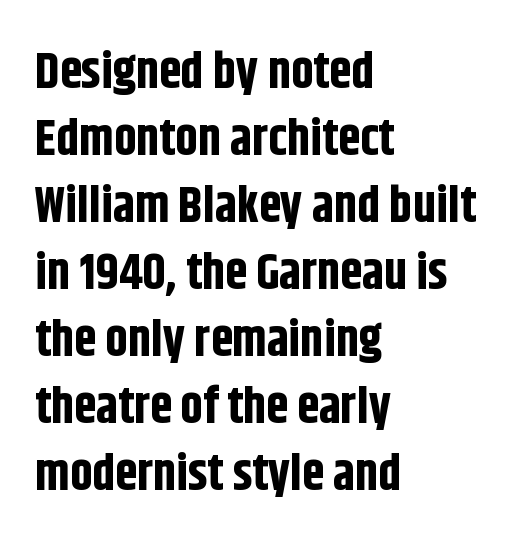
Every row of glyphs begins at an identical x-position on the left. How heavy is the stroke? Heavy — this is a bold. Italic: no, the glyphs are upright roman. The leading is moderate, giving the passage an even texture. No extra tracking has been applied to these lines.
